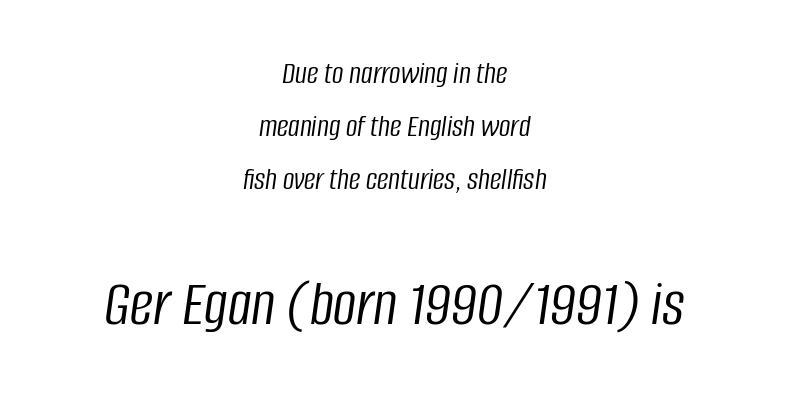
Q: Is the text bold? A: No.
Q: Is the text italic (slanted)? A: Yes, it leans right by about 8 degrees.
Q: Is the text underlined? A: No.
Q: How is the paragraph aligned? A: Centered.
Q: Is the spacing between letters normal or unusually wide? A: Normal.
Q: Is the spacing between lines tight, normal or loose? A: Normal.
Q: Which block of text is set in a larger size, the first (top) or the second (bottom)? A: The second (bottom) one.
Q: Width (condensed, normal, or wide)? A: Condensed.
Q: Stroke contrast? A: Low.
Q: x-height? A: Large.
Q: Monospaced? A: No.
